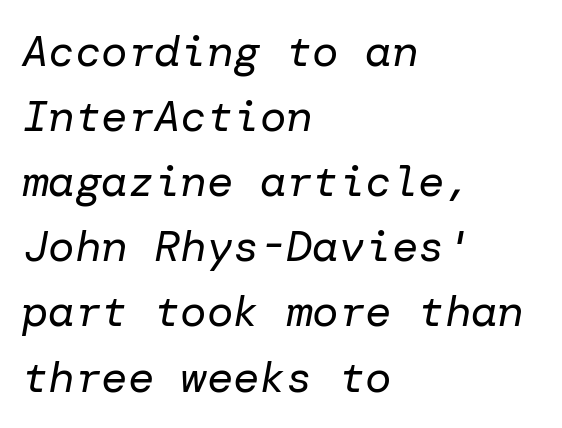
Q: Is the text bold? A: No.
Q: Is the text italic (slanted)? A: Yes, it leans right by about 10 degrees.
Q: Is the text underlined? A: No.
Q: How is the paragraph aligned? A: Left-aligned.
Q: Is the spacing between letters normal or unusually wide? A: Normal.
Q: Is the spacing between lines tight, normal or loose? A: Normal.
Q: Width (condensed, normal, or wide)? A: Normal.
Q: Stroke contrast? A: Low.
Q: x-height? A: Medium.
